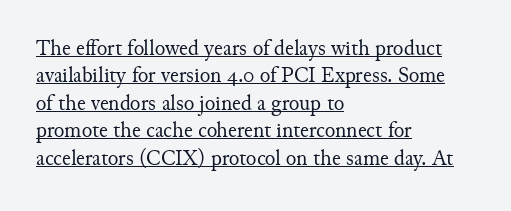
{"italic": "no", "bold": "no", "underline": "yes", "align": "left", "line_spacing": "normal", "line_spacing_ratio": 1.25, "letter_spacing": "normal", "letter_spacing_em": 0.0, "glyph_px": 22}
